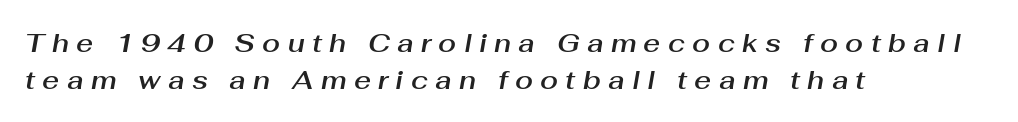
Q: Is the text italic (slanted)? A: Yes, it leans right by about 10 degrees.
Q: Is the text underlined? A: No.
Q: How is the paragraph aligned? A: Left-aligned.
Q: Is the spacing between letters normal or unusually wide? A: Unusually wide.
Q: Is the spacing between lines tight, normal or loose? A: Normal.
